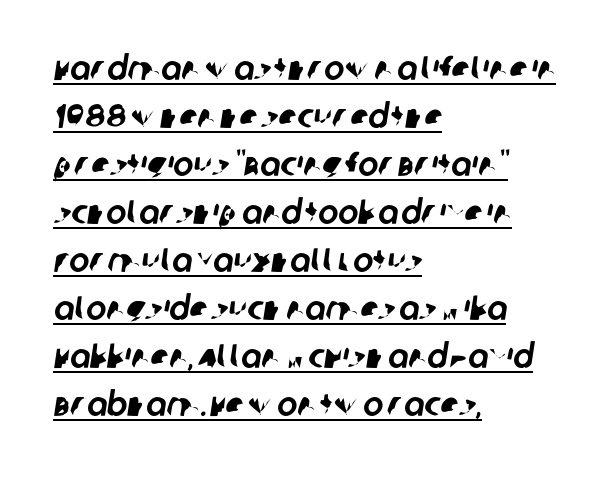
These lines are composed in type without serifs. Is there much room between lines? A standard amount, neither cramped nor airy. The string is rendered with underlining switched on. The passage shown is typed in a proportional face where columns would drift. Is the letter spacing exaggerated? No — it looks like the ordinary default. Each line starts at the same left margin while the right side varies.
